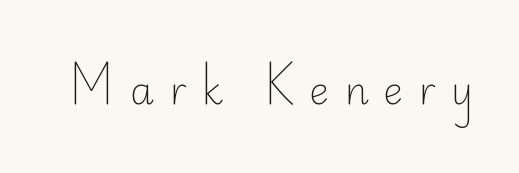
Decoration check: the copy has no underline. Here the designer chose a conventional face with non-uniform glyph widths. In terms of posture, this sample is upright. The weight tops out at a normal text grade. Is the letter spacing exaggerated? Yes — the characters are pushed far apart. The rendering shows plain stroke endings on the letterforms — a sans-serif design.
